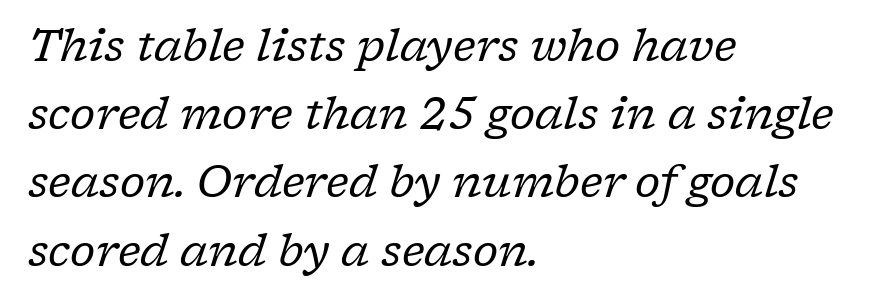
Descenders hang freely into open space. Looks like regular typesetting: each glyph gets only the width it needs. This reads as an unemphasized weight, regular at the heaviest. Regular leading. Is the block centered? No — it sits flush against the left margin.
